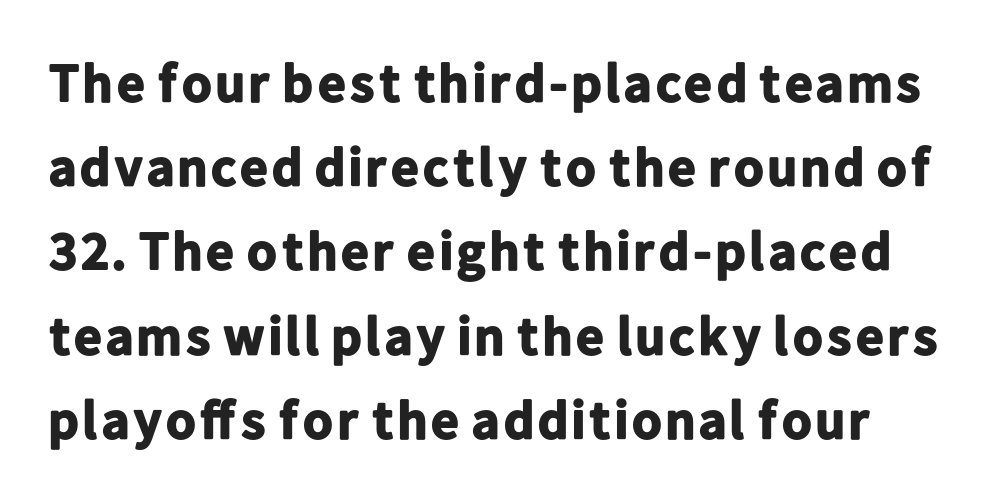
In terms of letterspacing, this is plain default setting. Classification — sans serif. Line spacing here is normal. Note the varied advance widths — an 'i' is clearly narrower than an 'm'. Anything drawn beneath the words? Only blank space. Italic? Not at all — the glyphs are vertical.
